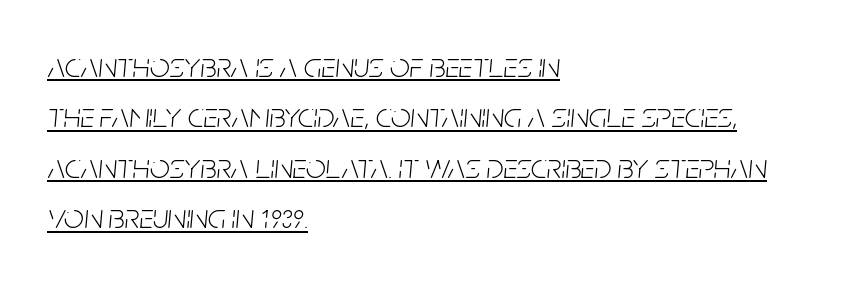
{"italic": "yes", "lean": "right", "slant_degrees": 5, "bold": "no", "weight": "light", "width": "condensed", "stroke_contrast": "low", "x_height": "large", "monospaced": "no", "underline": "yes", "align": "left", "line_spacing": "normal", "line_spacing_ratio": 1.44, "letter_spacing": "normal", "letter_spacing_em": 0.0, "glyph_px": 35}
